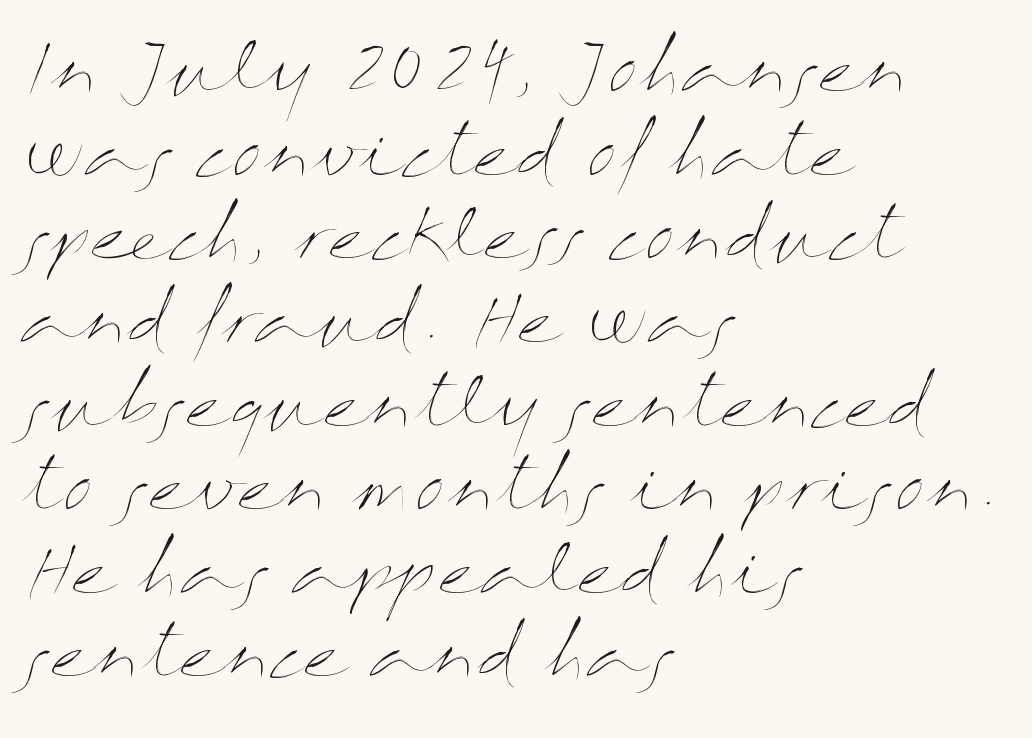
The font sits on the lighter half of the weight spectrum, regular included. Here the glyphs are tracked normally, forming tight word shapes. Is this a fixed-width face? No — the glyphs have proportional, varying widths. Only glyphs here, with clear space below each row. Where is the straight margin? On the left.
